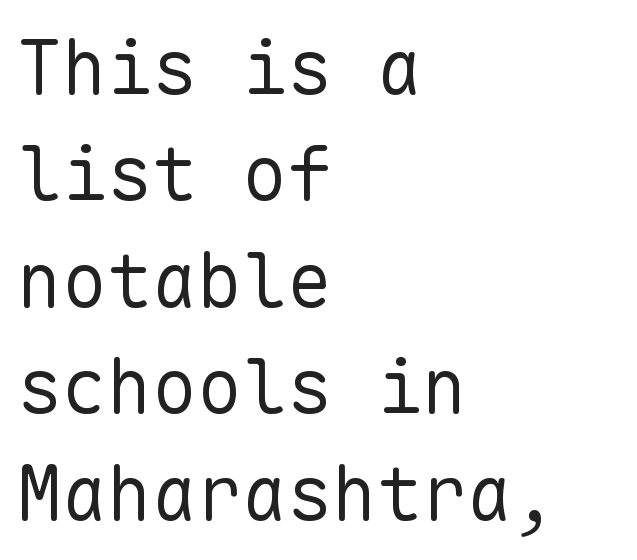
Nothing sits at the stroke ends, so this counts as sans-serif. The lines are quadded left. Quick note: not italic, upright. This rendering leaves character spacing at its baseline value.
